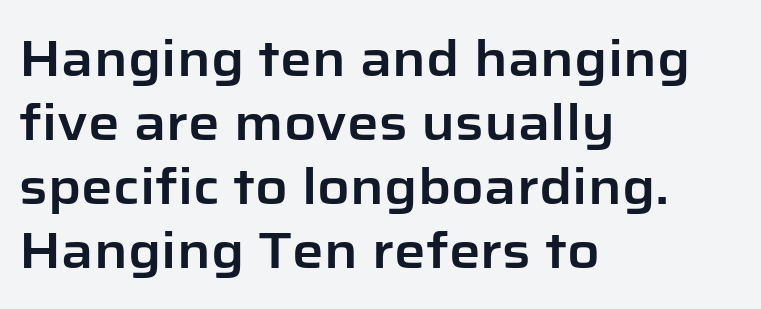
Q: Is the text italic (slanted)? A: No, it is upright.
Q: Is the typeface a serif or a sans-serif typeface? A: Sans-serif.
Q: Is the text underlined? A: No.
Q: How is the paragraph aligned? A: Left-aligned.
Q: Is the spacing between letters normal or unusually wide? A: Normal.
Q: Is the spacing between lines tight, normal or loose? A: Normal.
Q: Width (condensed, normal, or wide)? A: Normal.
Q: Stroke contrast? A: Low.
Q: x-height? A: Medium.
Q: Monospaced? A: No.
